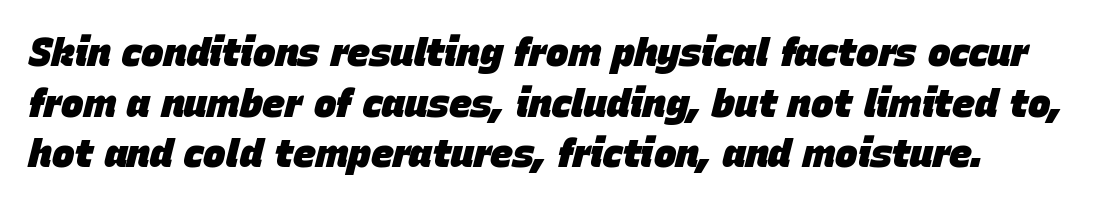
The image shows 38 px heavy type, italic (leaning right); set normal line spacing (1.33x), normal letter spacing, not underlined; low stroke contrast and a large x-height.
